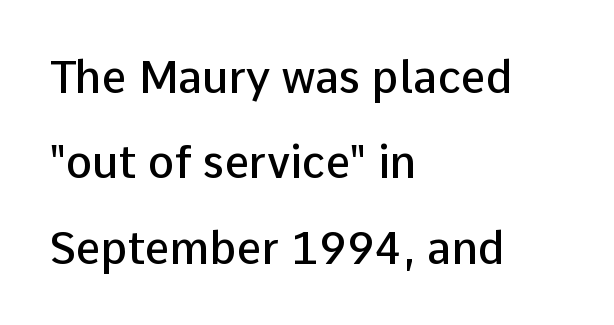
{"serif": "no", "italic": "no", "bold": "semi", "weight": "semibold", "width": "normal", "stroke_contrast": "low", "x_height": "medium", "monospaced": "no", "underline": "no", "align": "left", "line_spacing": "loose", "line_spacing_ratio": 1.94, "letter_spacing": "normal", "letter_spacing_em": 0.0, "glyph_px": 44}
